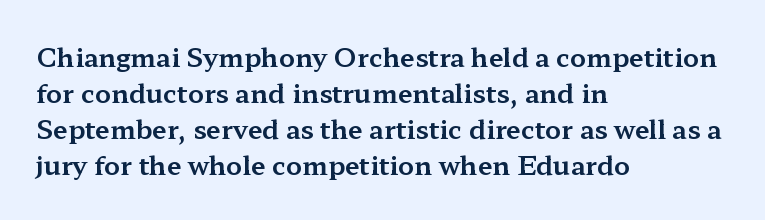
The image shows 26 px text type, upright; set left-aligned, normal line spacing (1.39x), normal letter spacing, not underlined.
